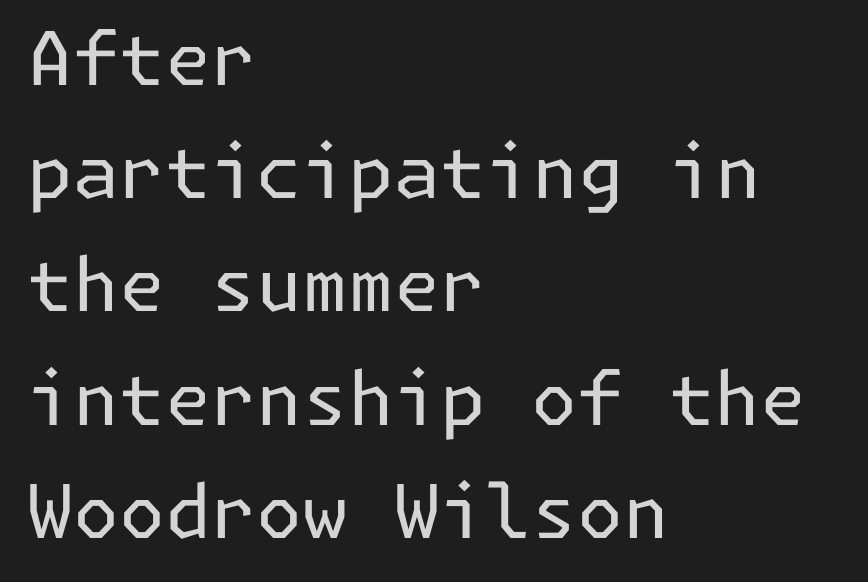
Left-aligned paragraph, ragged on the right. In terms of letterform style, serifs are entirely absent. Caption: standard tracking, unaltered. Vertically, the passage feels balanced, rows spaced as you'd expect. Every character sits straight up, as roman type does. Caption: face not bold, strokes unweighted.
